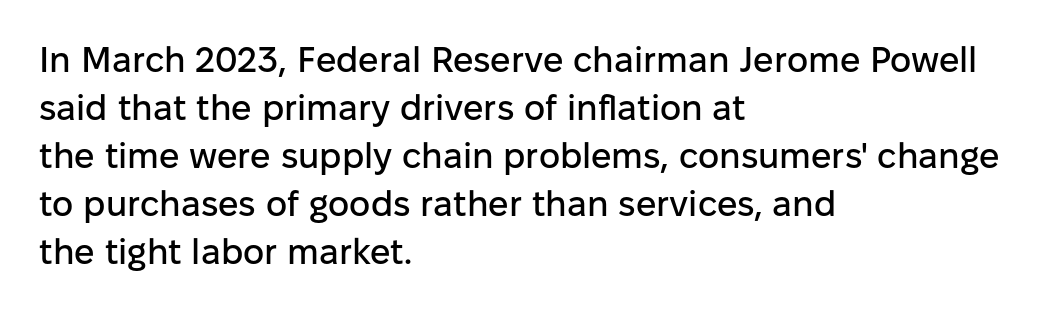
Q: Is the text italic (slanted)? A: No, it is upright.
Q: Is the typeface a serif or a sans-serif typeface? A: Sans-serif.
Q: Is the text underlined? A: No.
Q: How is the paragraph aligned? A: Left-aligned.
Q: Is the spacing between letters normal or unusually wide? A: Normal.
Q: Is the spacing between lines tight, normal or loose? A: Normal.
Q: Width (condensed, normal, or wide)? A: Normal.
Q: Stroke contrast? A: Low.
Q: x-height? A: Medium.
Q: Monospaced? A: No.
